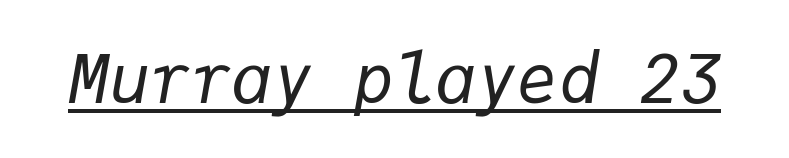
No heavy texture on the line: the type isn't bold. Italic? Definitely — the glyphs are oblique. What stands out about the letter spacing? Nothing — it is the standard amount. The glyphs are accompanied by a horizontal stroke just below them. The letters march in equal steps, a hallmark of fixed-pitch type.
